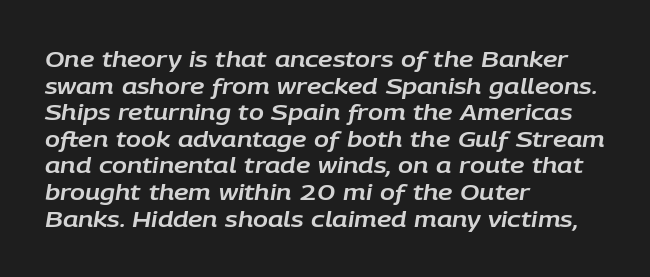
Layout note: lines flush left. In terms of letterspacing, this is plain default setting. The baseline area is clear. The axis of the letterforms is tilted away from vertical.
